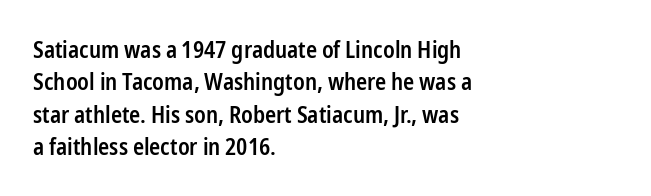
{"italic": "no", "bold": "semi", "underline": "no", "align": "left", "line_spacing": "normal", "line_spacing_ratio": 1.41, "letter_spacing": "normal", "letter_spacing_em": 0.0, "glyph_px": 23}
